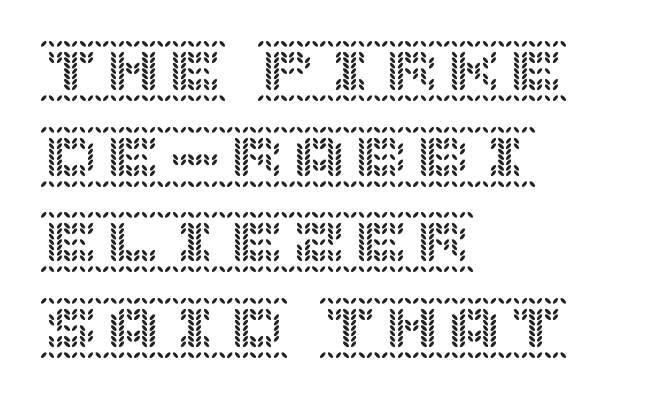
The image shows 62 px text type, upright; set left-aligned, normal line spacing (1.38x), normal letter spacing, not underlined; a large x-height.
